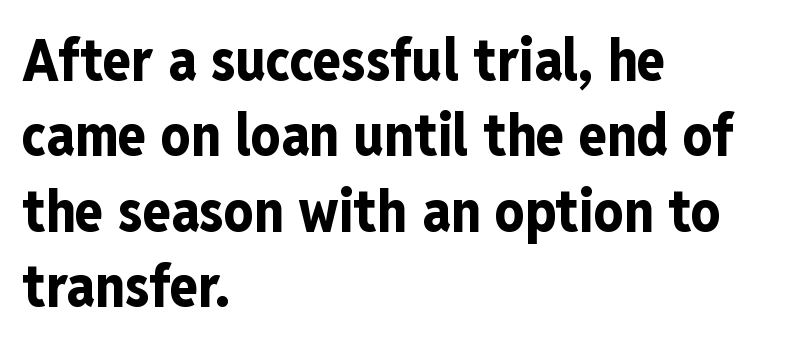
The image shows 58 px bold, condensed sans-serif type, upright; set left-aligned, normal line spacing (1.3x), normal letter spacing, not underlined; low stroke contrast and a medium x-height.
